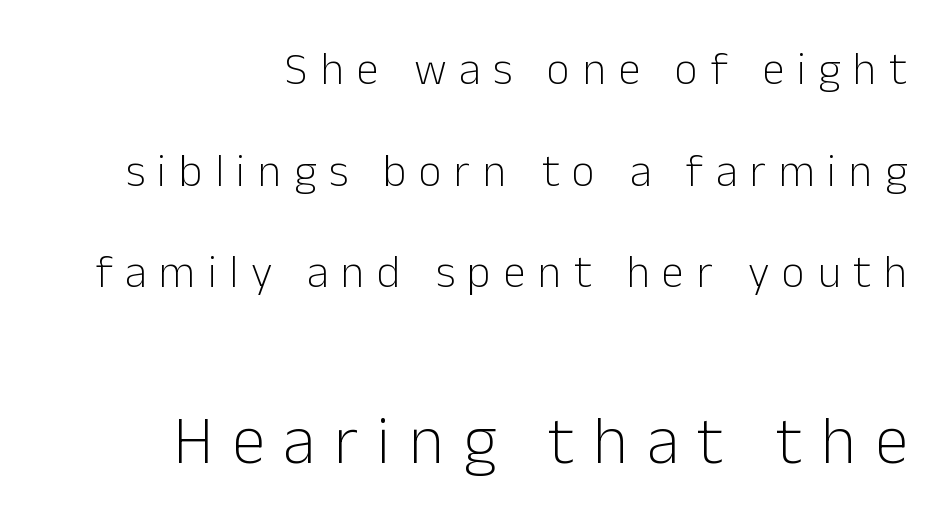
Q: Is the text bold? A: No.
Q: Is the text italic (slanted)? A: No, it is upright.
Q: Is the typeface a serif or a sans-serif typeface? A: Sans-serif.
Q: Is the text underlined? A: No.
Q: How is the paragraph aligned? A: Right-aligned.
Q: Is the spacing between letters normal or unusually wide? A: Unusually wide.
Q: Is the spacing between lines tight, normal or loose? A: Loose.
Q: Which block of text is set in a larger size, the first (top) or the second (bottom)? A: The second (bottom) one.
Q: Width (condensed, normal, or wide)? A: Normal.
Q: Stroke contrast? A: Low.
Q: x-height? A: Medium.
Q: Monospaced? A: No.
